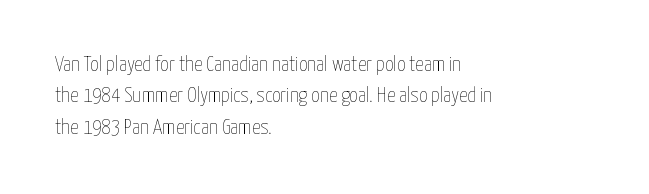
{"italic": "no", "bold": "no", "underline": "no", "align": "left", "line_spacing": "normal", "line_spacing_ratio": 1.5, "letter_spacing": "normal", "letter_spacing_em": 0.0, "glyph_px": 21}
